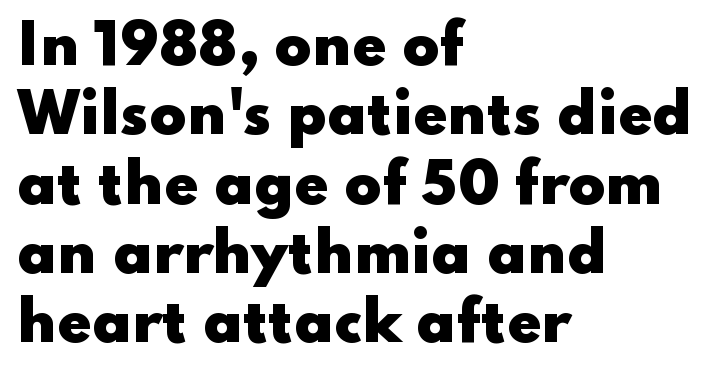
{"serif": "no", "italic": "no", "bold": "yes", "weight": "heavy", "width": "wide", "stroke_contrast": "low", "x_height": "small", "monospaced": "no", "underline": "no", "align": "left", "line_spacing": "normal", "line_spacing_ratio": 1.26, "letter_spacing": "normal", "letter_spacing_em": 0.0, "glyph_px": 55}
